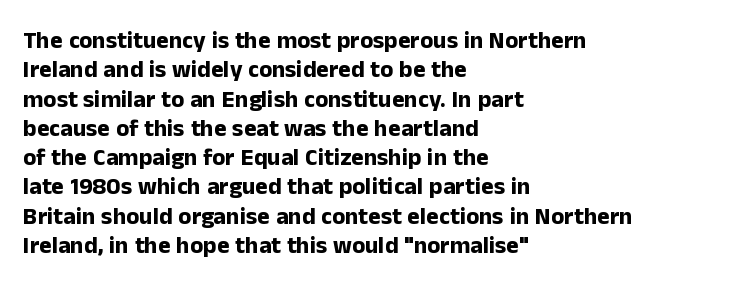
{"italic": "no", "bold": "yes", "underline": "no", "align": "left", "line_spacing_ratio": 1.22, "letter_spacing": "normal", "letter_spacing_em": 0.0, "glyph_px": 24}
